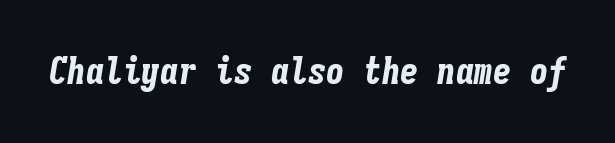
The image shows 37 px bold, condensed type, italic (leaning right), monospaced; set normal letter spacing, not underlined; low stroke contrast and a medium x-height.
